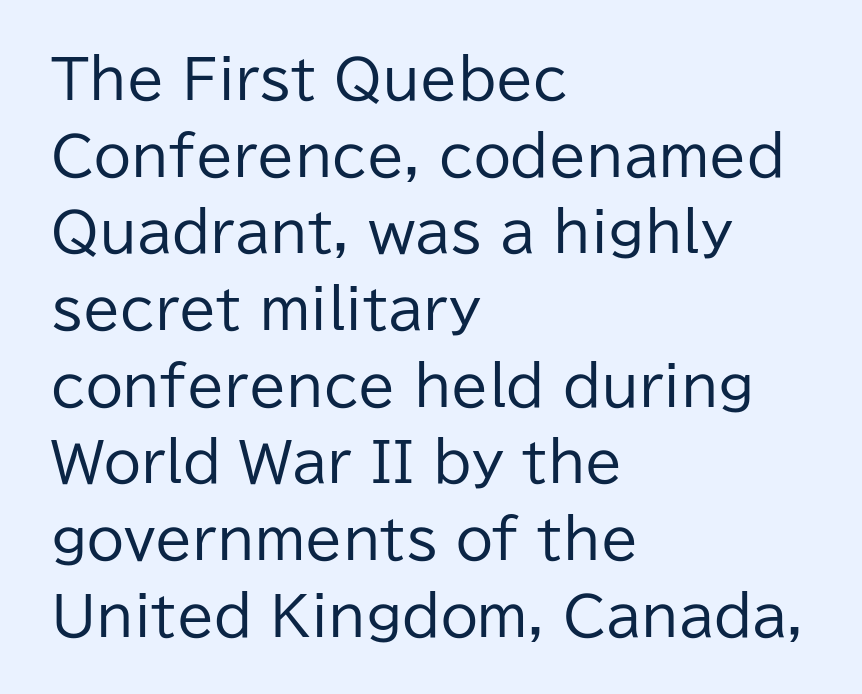
A typesetter would call this proportional, since set widths differ per character. Caption: standard tracking, unaltered. Caption: multi-line text, flush left, ragged right. Type without underlining. Nope, no serifs anywhere on these letters. Nothing heavy about these letters — not bold at all.
